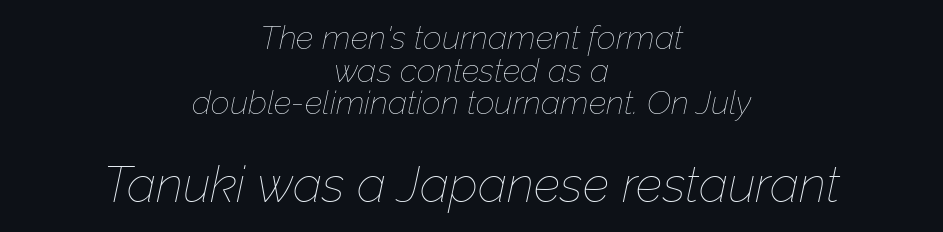
{"italic": "yes", "lean": "right", "slant_degrees": 12, "bold": "no", "weight": "thin", "width": "normal", "stroke_contrast": "low", "x_height": "medium", "monospaced": "no", "underline": "no", "align": "center", "line_spacing": "tight", "line_spacing_ratio": 0.99, "letter_spacing": "normal", "letter_spacing_em": 0.0, "larger_block": "second", "size_ratio": 1.52, "glyph_px": 50}
